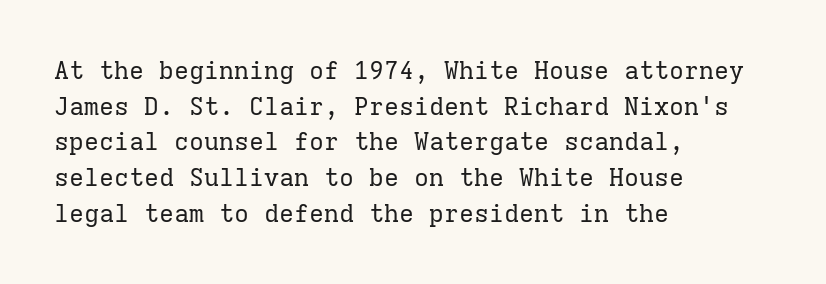
Q: Is the text bold? A: No.
Q: Is the text italic (slanted)? A: No, it is upright.
Q: Is the text underlined? A: No.
Q: How is the paragraph aligned? A: Left-aligned.
Q: Is the spacing between letters normal or unusually wide? A: Normal.
Q: Is the spacing between lines tight, normal or loose? A: Normal.
